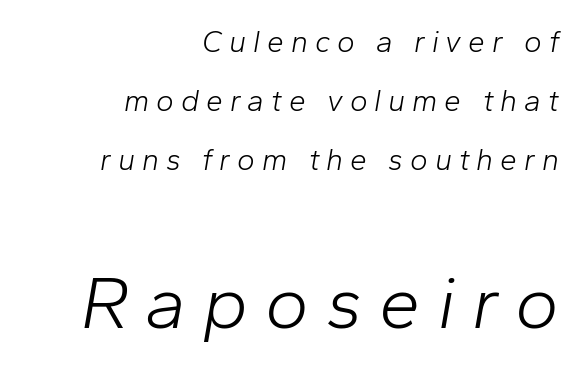
Q: Is the text bold? A: No.
Q: Is the text italic (slanted)? A: Yes, it leans right by about 10 degrees.
Q: Is the text underlined? A: No.
Q: How is the paragraph aligned? A: Right-aligned.
Q: Is the spacing between letters normal or unusually wide? A: Unusually wide.
Q: Is the spacing between lines tight, normal or loose? A: Loose.
Q: Which block of text is set in a larger size, the first (top) or the second (bottom)? A: The second (bottom) one.
Q: Width (condensed, normal, or wide)? A: Normal.
Q: Stroke contrast? A: Low.
Q: x-height? A: Medium.
Q: Monospaced? A: No.
